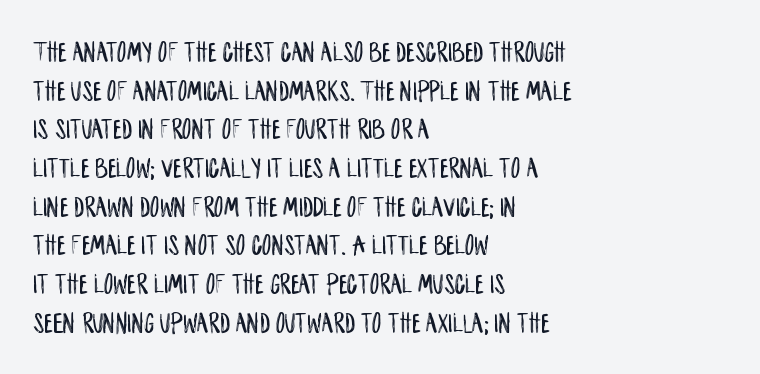
{"serif": "no", "italic": "no", "width": "condensed", "stroke_contrast": "low", "x_height": "large", "monospaced": "no", "underline": "no", "align": "left", "line_spacing": "normal", "line_spacing_ratio": 1.29, "letter_spacing": "normal", "letter_spacing_em": 0.0, "glyph_px": 30}
